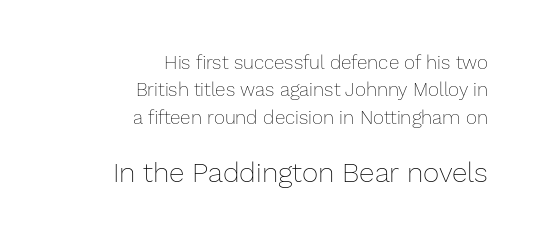
Larger block? The one below; the one above is distinctly smaller. Character widths vary here, with narrow letters taking less room than wide ones. It's the straight-up-and-down kind of type. These lines keep a tight, regular rhythm from letter to letter. The leading is moderate, giving the passage an even texture. Right-aligned paragraph, ragged on the left.
